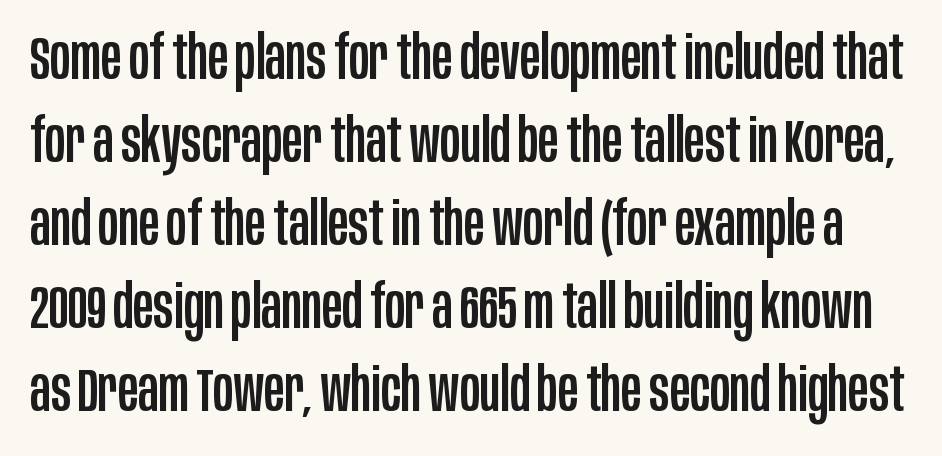
Q: Is the text italic (slanted)? A: No, it is upright.
Q: Is the typeface a serif or a sans-serif typeface? A: Sans-serif.
Q: Is the text underlined? A: No.
Q: Is the spacing between letters normal or unusually wide? A: Normal.
Q: Is the spacing between lines tight, normal or loose? A: Normal.
Q: Width (condensed, normal, or wide)? A: Condensed.
Q: Stroke contrast? A: Low.
Q: x-height? A: Large.
Q: Monospaced? A: No.
